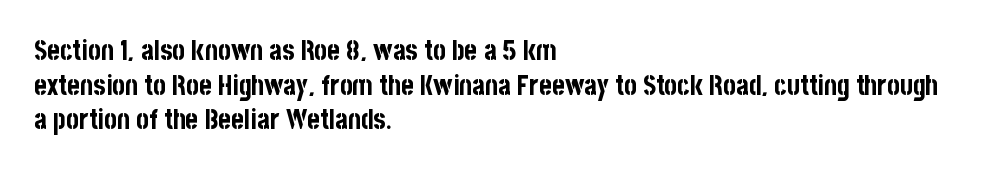
Compared with typical body copy, the letter spacing here is the same. The setting favours the left margin, as ordinary paragraphs usually do. Heft: maximum for text — a bold. Beneath every word, the page is bare. Successive baselines arrive at the customary interval. These lines were composed using upright roman letters.
